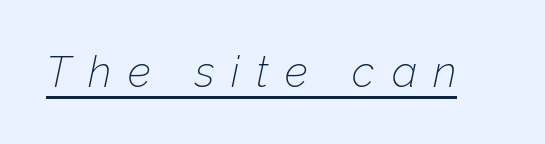
Q: Is the text bold? A: No.
Q: Is the text italic (slanted)? A: Yes, it leans right by about 12 degrees.
Q: Is the text underlined? A: Yes.
Q: Is the spacing between letters normal or unusually wide? A: Unusually wide.
Q: Width (condensed, normal, or wide)? A: Normal.
Q: Stroke contrast? A: Low.
Q: x-height? A: Medium.
Q: Monospaced? A: No.
